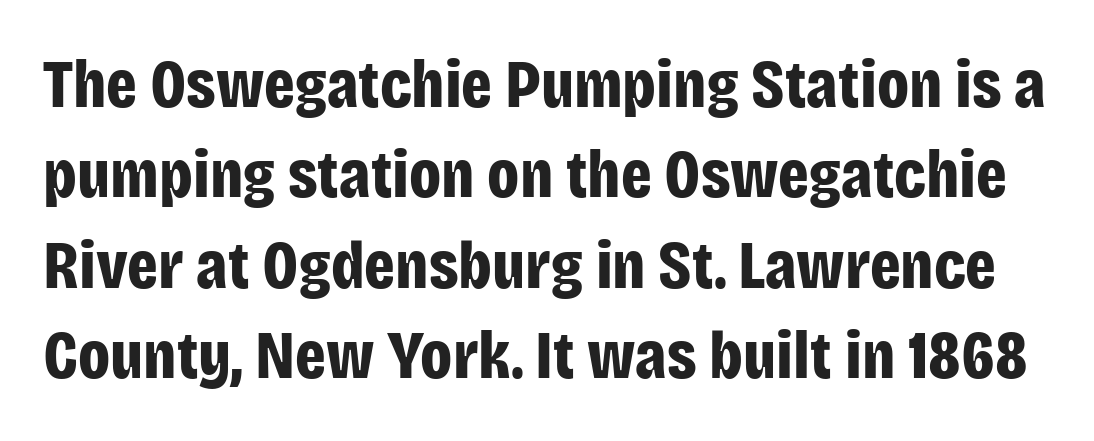
{"serif": "no", "italic": "no", "bold": "yes", "weight": "bold", "width": "condensed", "stroke_contrast": "low", "x_height": "large", "monospaced": "no", "underline": "no", "line_spacing": "normal", "line_spacing_ratio": 1.33, "letter_spacing": "normal", "letter_spacing_em": 0.0, "glyph_px": 68}
